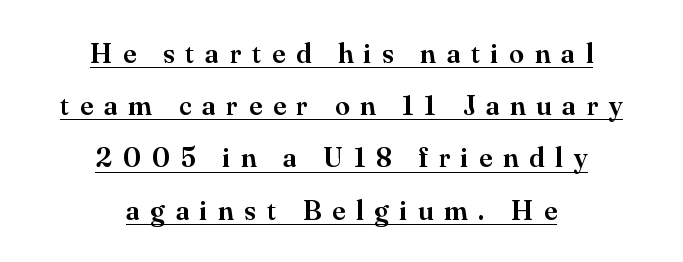
Q: Is the text bold? A: Semi-bold.
Q: Is the text italic (slanted)? A: No, it is upright.
Q: Is the typeface a serif or a sans-serif typeface? A: Serif.
Q: Is the text underlined? A: Yes.
Q: How is the paragraph aligned? A: Centered.
Q: Is the spacing between letters normal or unusually wide? A: Unusually wide.
Q: Width (condensed, normal, or wide)? A: Normal.
Q: Stroke contrast? A: Medium.
Q: x-height? A: Small.
Q: Monospaced? A: No.
